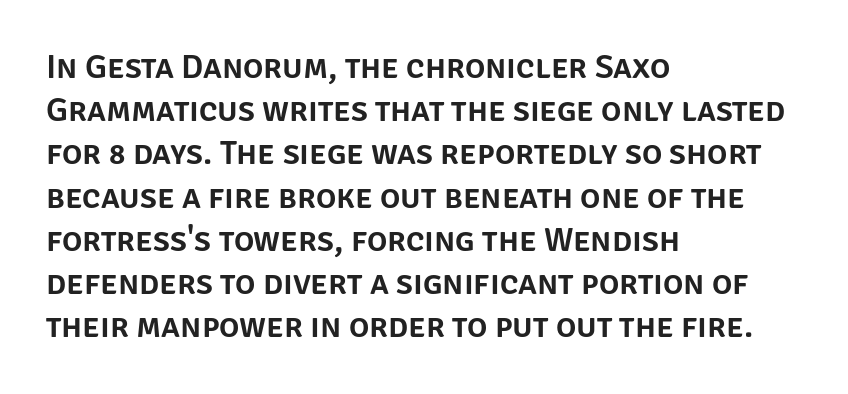
{"serif": "no", "italic": "no", "width": "normal", "stroke_contrast": "low", "x_height": "large", "monospaced": "no", "underline": "no", "align": "left", "line_spacing": "normal", "line_spacing_ratio": 1.27, "letter_spacing": "normal", "letter_spacing_em": 0.0, "glyph_px": 34}
